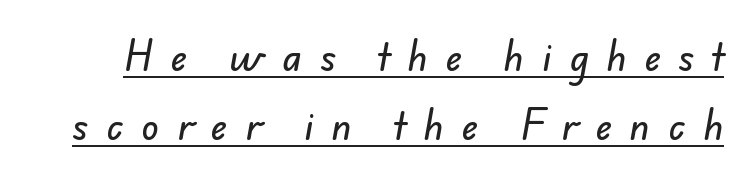
{"serif": "no", "width": "normal", "stroke_contrast": "low", "x_height": "small", "monospaced": "no", "underline": "yes", "line_spacing": "loose", "line_spacing_ratio": 1.91, "letter_spacing": "wide", "letter_spacing_em": 0.5, "glyph_px": 36}
